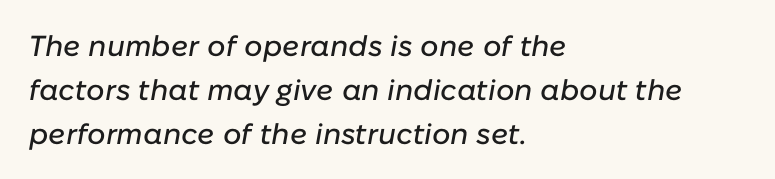
Rule under the text: the space is simply empty. The letters advance in unequal steps, a hallmark of proportional type. The paragraph shown leans on its left margin. How are the letters spaced? Ordinarily, with no added tracking.
